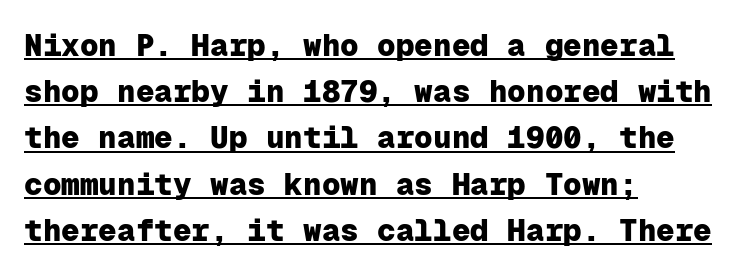
The image shows 31 px heavy sans-serif type, upright, monospaced; set left-aligned, normal line spacing (1.49x), normal letter spacing, underlined; low stroke contrast and a medium x-height.
